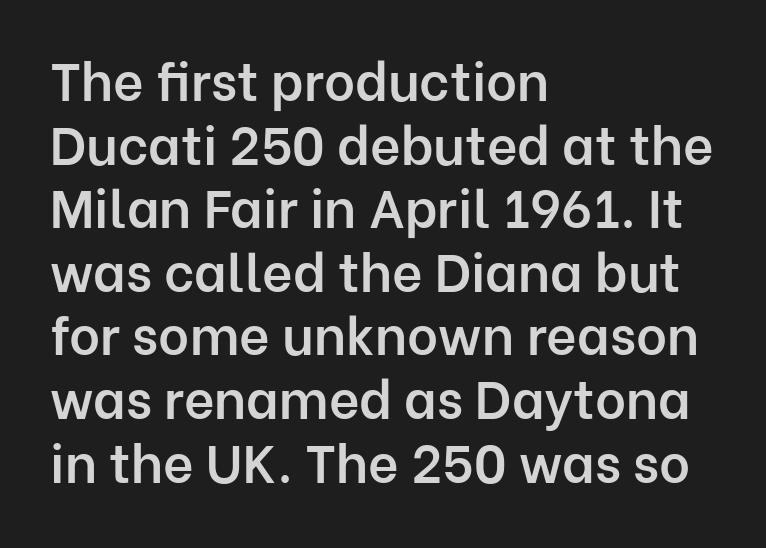
The ragged edge is on the right, which tells us the setting is flush left. Students, note that the glyphs here touch the page at normal intervals. Stroke thickness is moderately raised; the sample reads as semibold. This sample uses an upright cut, with every glyph sitting square on the baseline. The passage shown is typed in a proportional face where columns would drift.
